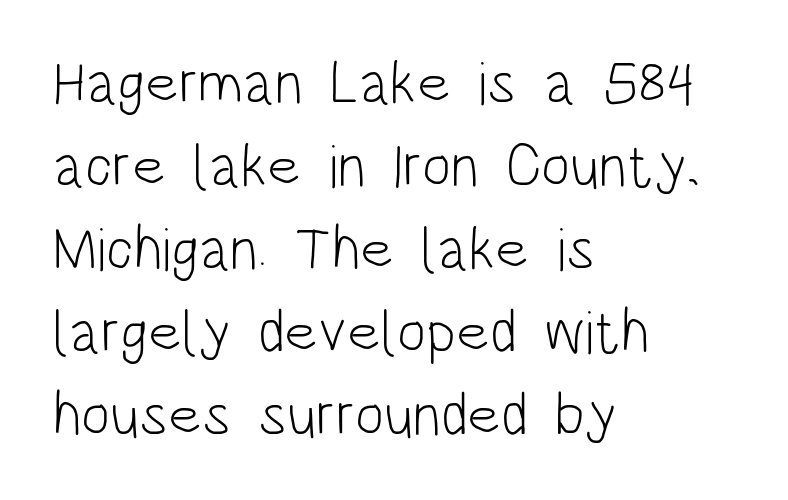
Character widths vary here, with narrow letters taking less room than wide ones. In terms of posture, this sample is upright. The space beneath each line is pristine and unruled. Leading matches the norm, producing a regular column.
